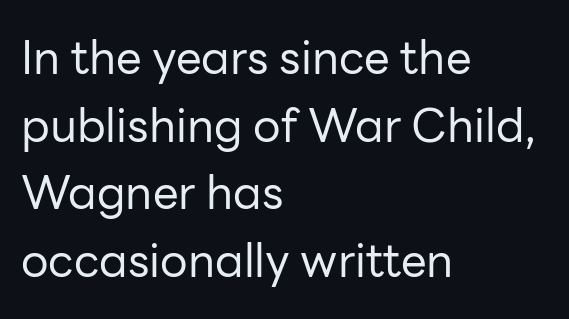
{"serif": "no", "italic": "no", "bold": "no", "weight": "regular", "width": "normal", "stroke_contrast": "low", "x_height": "medium", "monospaced": "no", "underline": "no", "align": "left", "line_spacing": "normal", "line_spacing_ratio": 1.47, "letter_spacing": "normal", "letter_spacing_em": 0.0, "glyph_px": 46}
